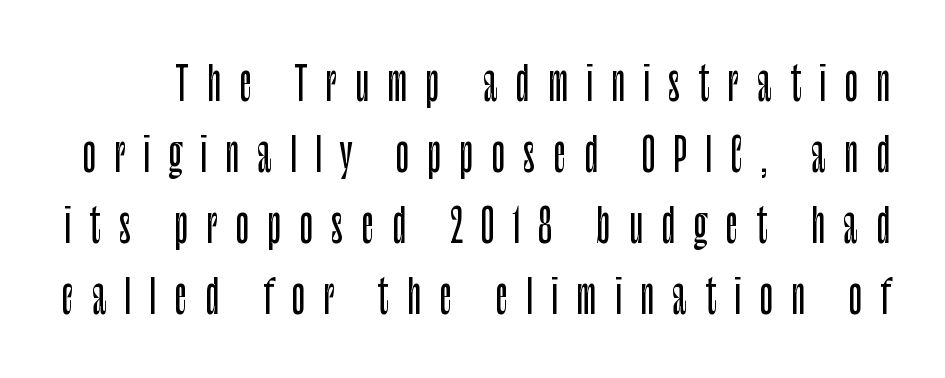
Q: Is the text italic (slanted)? A: No, it is upright.
Q: Is the typeface a serif or a sans-serif typeface? A: Sans-serif.
Q: Is the text underlined? A: No.
Q: Is the spacing between letters normal or unusually wide? A: Unusually wide.
Q: Is the spacing between lines tight, normal or loose? A: Normal.
Q: Width (condensed, normal, or wide)? A: Condensed.
Q: Stroke contrast? A: Low.
Q: x-height? A: Large.
Q: Monospaced? A: No.
